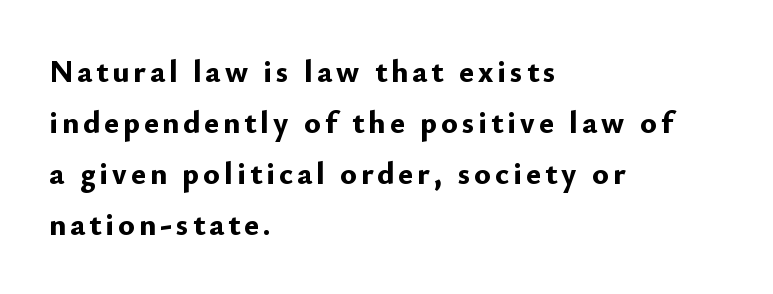
{"serif": "no", "italic": "no", "bold": "yes", "weight": "bold", "width": "normal", "stroke_contrast": "low", "x_height": "small", "monospaced": "no", "underline": "no", "align": "left", "line_spacing": "normal", "line_spacing_ratio": 1.65, "glyph_px": 31}
